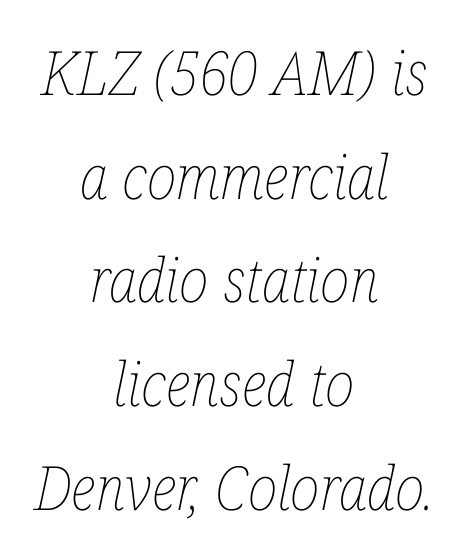
The image shows 61 px thin, condensed type, italic (leaning right); set centered, normal line spacing (1.7x), normal letter spacing, not underlined; low stroke contrast and a medium x-height.
